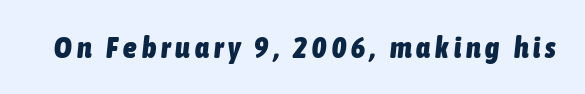
{"italic": "yes", "lean": "right", "slant_degrees": 6, "bold": "yes", "weight": "heavy", "width": "condensed", "stroke_contrast": "low", "x_height": "medium", "monospaced": "no", "underline": "no", "glyph_px": 30}
